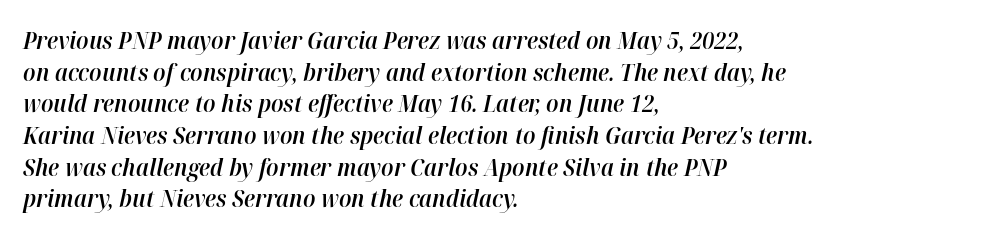
The image shows 24 px text type, italic (leaning right); set left-aligned, normal line spacing (1.32x), normal letter spacing, not underlined.
